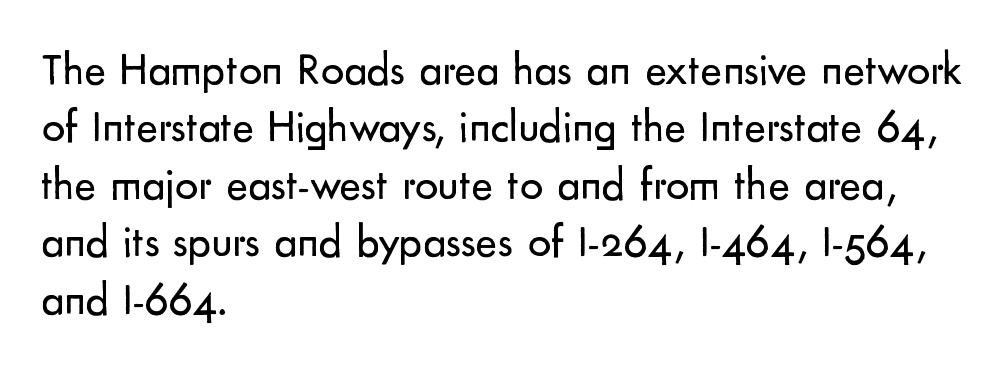
Q: Is the text bold? A: No.
Q: Is the text italic (slanted)? A: No, it is upright.
Q: Is the typeface a serif or a sans-serif typeface? A: Sans-serif.
Q: Is the text underlined? A: No.
Q: How is the paragraph aligned? A: Left-aligned.
Q: Is the spacing between letters normal or unusually wide? A: Normal.
Q: Is the spacing between lines tight, normal or loose? A: Normal.
Q: Width (condensed, normal, or wide)? A: Normal.
Q: Stroke contrast? A: Low.
Q: x-height? A: Small.
Q: Monospaced? A: No.
